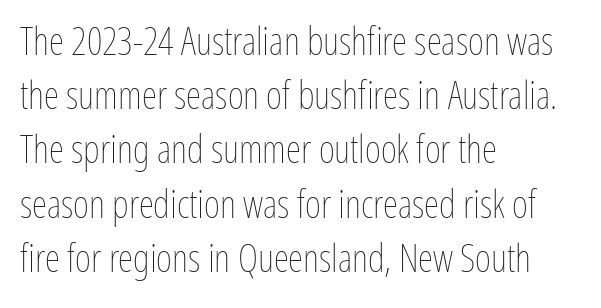
Caption: standard tracking, unaltered. These lines are set flush left with a ragged right edge. Is this a fixed-width face? No — the glyphs have proportional, varying widths. Every character sits straight up, as roman type does. Caption: face not bold, strokes unweighted. Nobody drew a line under any word here.
